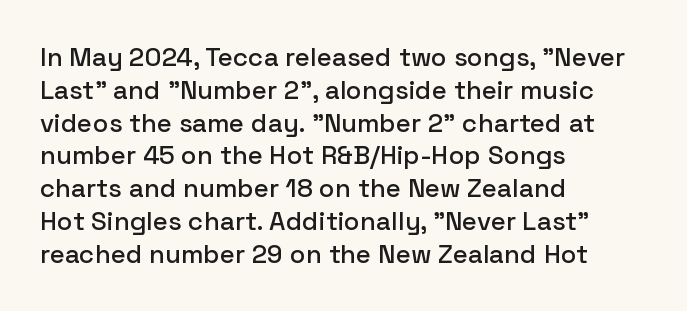
Each new line begins a customary step beneath the previous one. The passage shown is not underscored anywhere. Unlike italic type, these characters show no tilt at all. Casual observation: everything's shoved over to the left.
